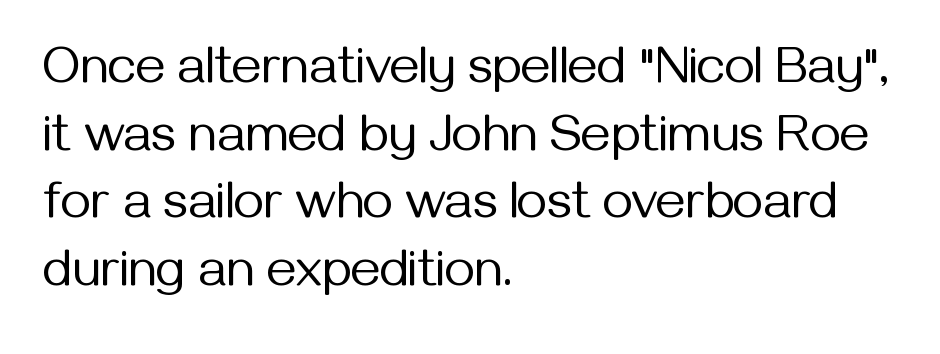
{"serif": "no", "italic": "no", "bold": "no", "weight": "regular", "width": "normal", "stroke_contrast": "medium", "x_height": "medium", "monospaced": "no", "underline": "no", "align": "left", "line_spacing": "normal", "line_spacing_ratio": 1.3, "letter_spacing": "normal", "letter_spacing_em": 0.0, "glyph_px": 52}
